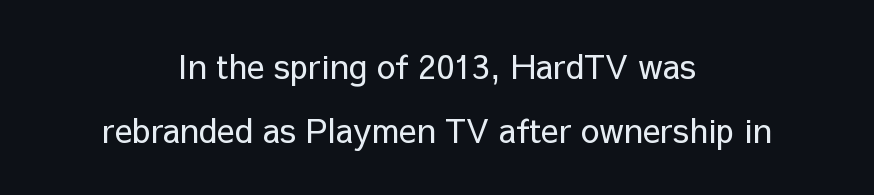
The image shows 33 px regular-weight sans-serif type, upright; set centered, loose line spacing (1.95x), normal letter spacing, not underlined; low stroke contrast and a medium x-height.
